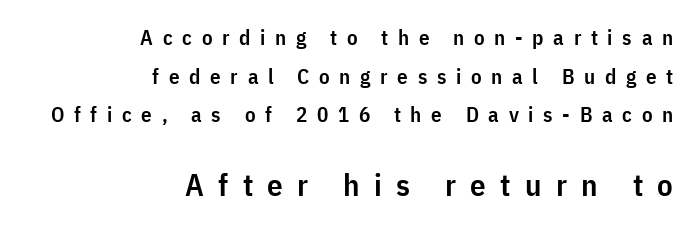
{"serif": "no", "italic": "no", "bold": "semi", "weight": "semibold", "width": "condensed", "stroke_contrast": "low", "x_height": "medium", "monospaced": "no", "underline": "no", "align": "right", "line_spacing_ratio": 1.84, "letter_spacing": "wide", "letter_spacing_em": 0.46, "larger_block": "second", "size_ratio": 1.48, "glyph_px": 31}
